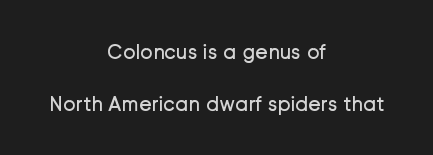
The image shows 21 px text type, upright; set centered, loose line spacing (2.47x), normal letter spacing, not underlined.
